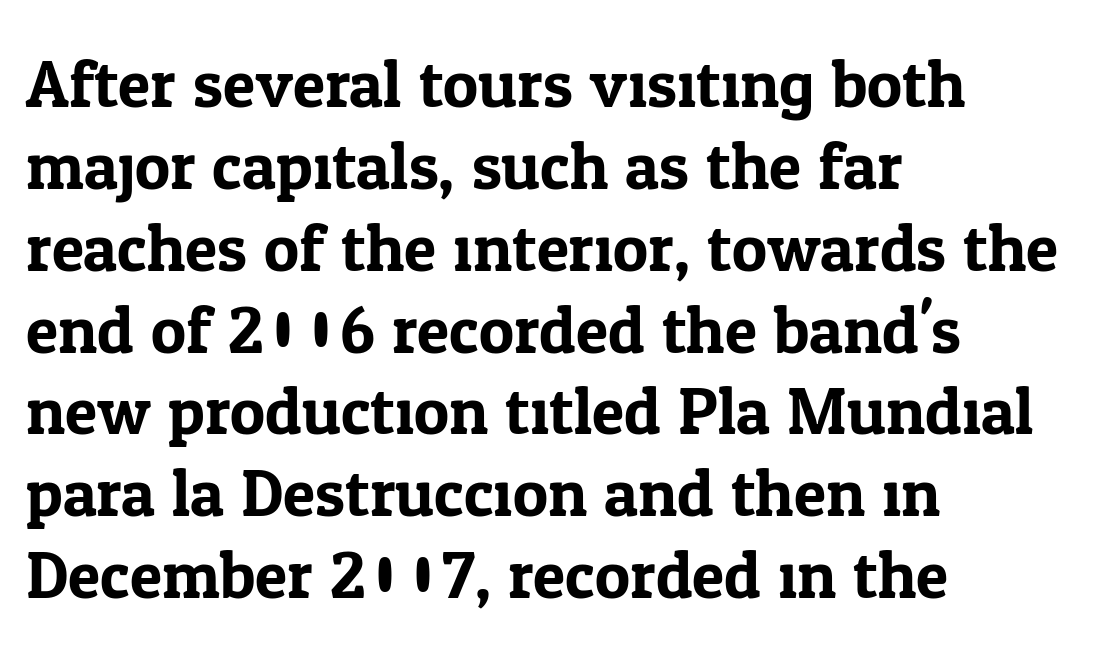
{"serif": "yes", "italic": "no", "width": "normal", "stroke_contrast": "low", "x_height": "medium", "monospaced": "no", "underline": "no", "align": "left", "line_spacing_ratio": 1.24, "letter_spacing": "normal", "letter_spacing_em": 0.0, "glyph_px": 66}
